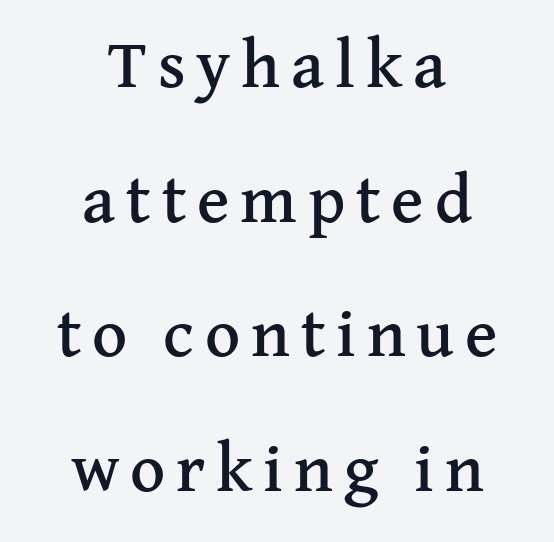
{"serif": "yes", "italic": "no", "width": "normal", "stroke_contrast": "medium", "x_height": "medium", "monospaced": "no", "underline": "no", "align": "center", "line_spacing": "loose", "line_spacing_ratio": 1.98, "glyph_px": 68}
